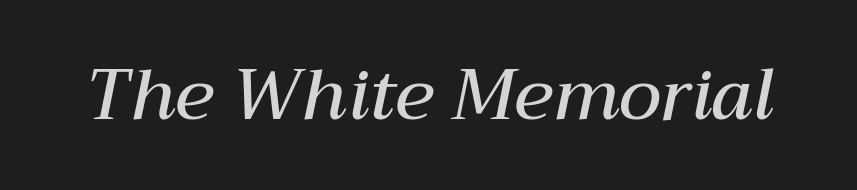
Q: Is the text bold? A: Semi-bold.
Q: Is the text italic (slanted)? A: Yes, it leans right by about 12 degrees.
Q: Is the text underlined? A: No.
Q: Is the spacing between letters normal or unusually wide? A: Normal.
Q: Width (condensed, normal, or wide)? A: Normal.
Q: Stroke contrast? A: Medium.
Q: x-height? A: Medium.
Q: Monospaced? A: No.
